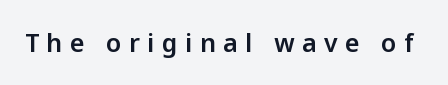
Q: Is the text italic (slanted)? A: No, it is upright.
Q: Is the text underlined? A: No.
Q: Is the spacing between letters normal or unusually wide? A: Unusually wide.
